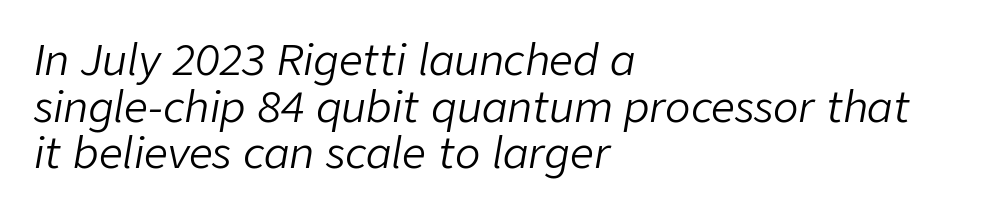
{"italic": "yes", "lean": "right", "slant_degrees": 9, "bold": "no", "weight": "light", "width": "normal", "stroke_contrast": "low", "x_height": "medium", "monospaced": "no", "underline": "no", "align": "left", "line_spacing": "tight", "line_spacing_ratio": 1.11, "letter_spacing": "normal", "letter_spacing_em": 0.0, "glyph_px": 42}
